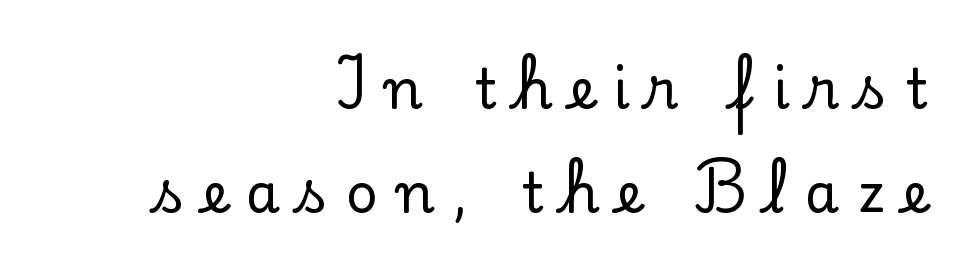
Q: Is the text italic (slanted)? A: No, it is upright.
Q: Is the typeface a serif or a sans-serif typeface? A: Serif.
Q: Is the text underlined? A: No.
Q: How is the paragraph aligned? A: Right-aligned.
Q: Is the spacing between letters normal or unusually wide? A: Unusually wide.
Q: Width (condensed, normal, or wide)? A: Normal.
Q: Stroke contrast? A: Low.
Q: x-height? A: Small.
Q: Monospaced? A: No.
